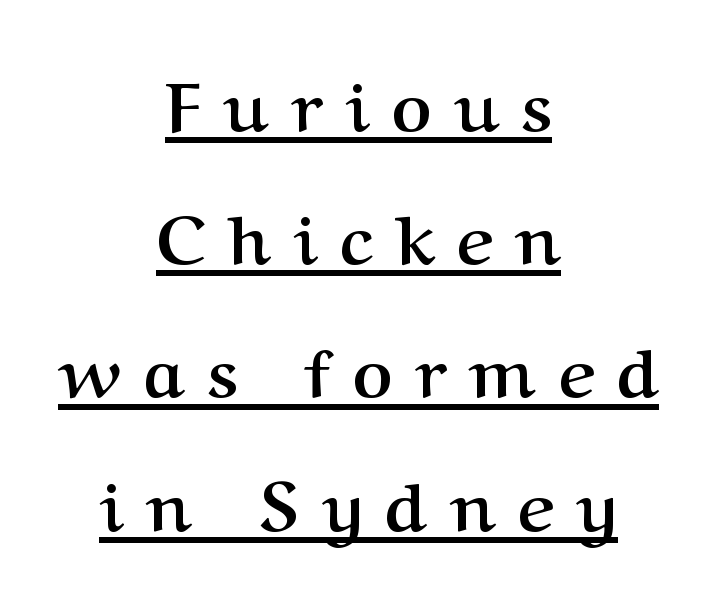
Examine the stroke ends and you'll spot serifs. Vertical strokes here are truly vertical. A rule runs beneath these lines of type. The rendering inserts visible extra space after every character. Think of a printed novel: that variable character pitch is what you see here.
